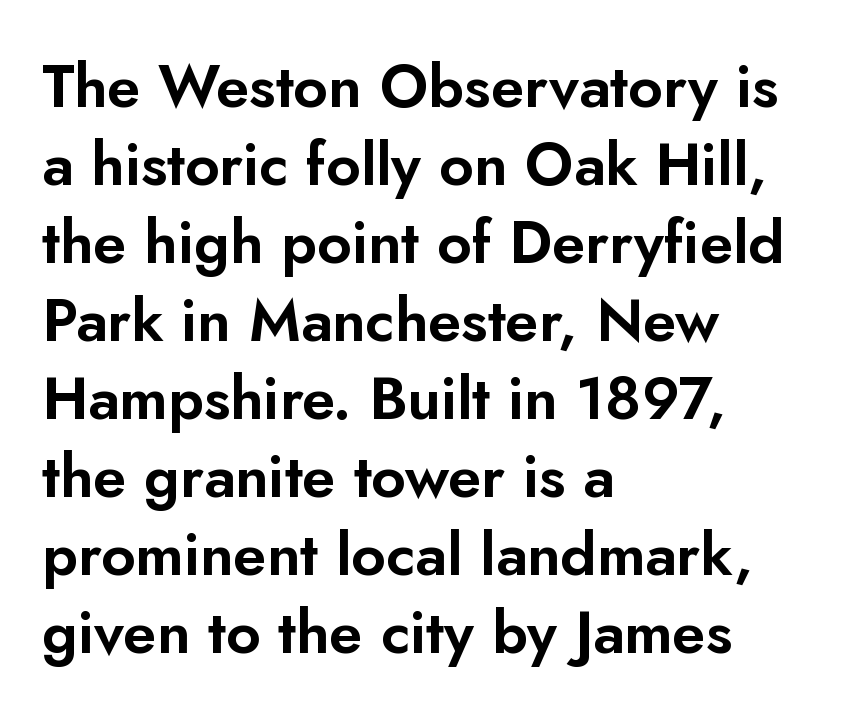
Q: Is the text italic (slanted)? A: No, it is upright.
Q: Is the typeface a serif or a sans-serif typeface? A: Sans-serif.
Q: Is the text underlined? A: No.
Q: How is the paragraph aligned? A: Left-aligned.
Q: Is the spacing between letters normal or unusually wide? A: Normal.
Q: Is the spacing between lines tight, normal or loose? A: Normal.
Q: Width (condensed, normal, or wide)? A: Normal.
Q: Stroke contrast? A: Low.
Q: x-height? A: Small.
Q: Monospaced? A: No.
